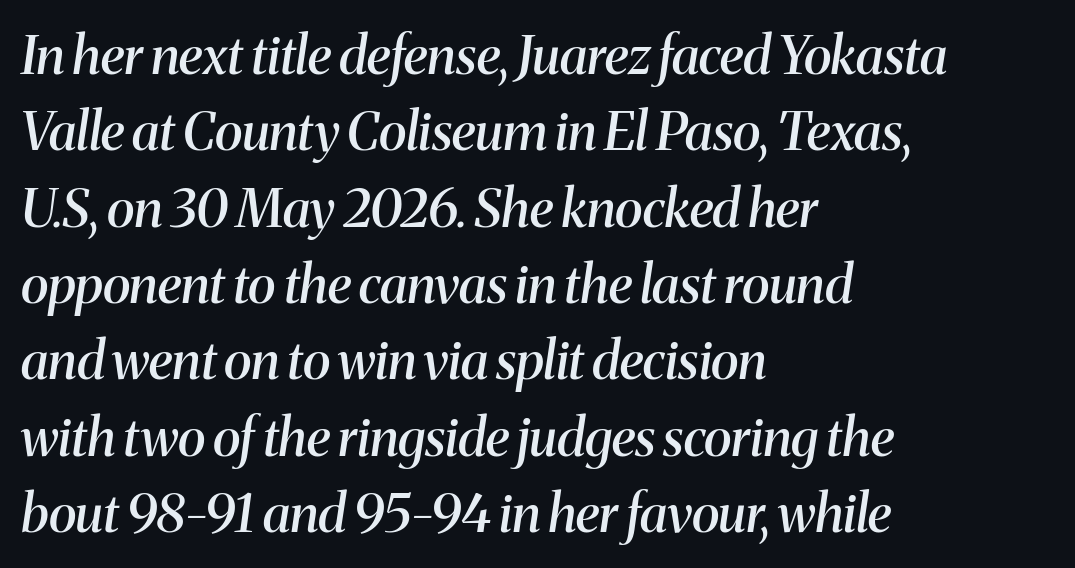
{"serif": "yes", "italic": "yes", "lean": "right", "slant_degrees": 8, "bold": "semi", "weight": "semibold", "width": "normal", "stroke_contrast": "medium", "x_height": "medium", "monospaced": "no", "underline": "no", "align": "left", "line_spacing": "normal", "line_spacing_ratio": 1.44, "letter_spacing": "normal", "letter_spacing_em": 0.0, "glyph_px": 53}
